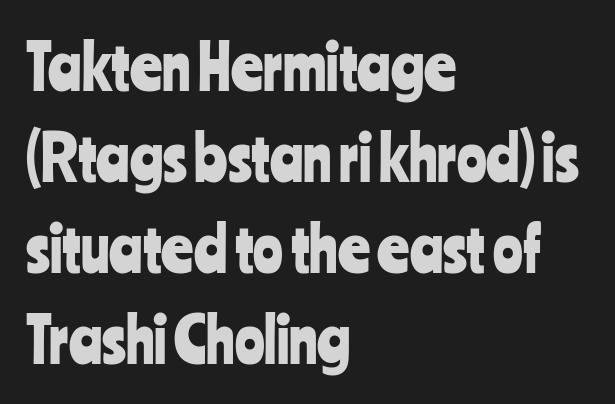
The image shows 62 px condensed sans-serif type, upright; set left-aligned, normal line spacing (1.47x), normal letter spacing, not underlined; low stroke contrast and a medium x-height.
